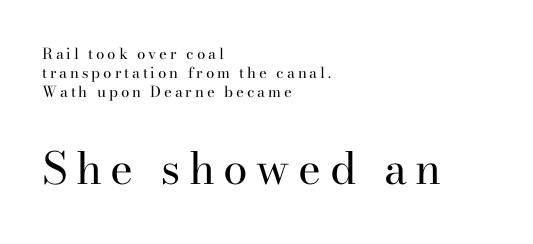
The image shows 44 px regular-weight serif type, upright; set left-aligned, normal line spacing (1.26x), not underlined; the second (bottom) block is 2.93x larger; high stroke contrast and a small x-height.
